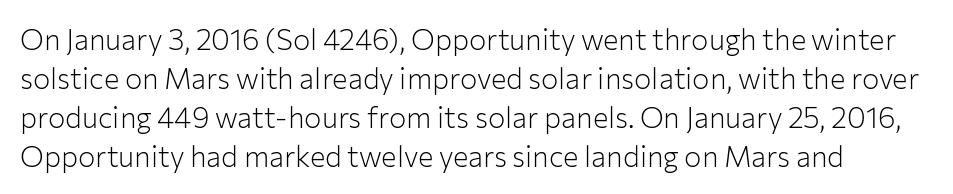
{"serif": "no", "italic": "no", "bold": "no", "weight": "light", "width": "normal", "stroke_contrast": "low", "x_height": "medium", "monospaced": "no", "underline": "no", "line_spacing": "normal", "line_spacing_ratio": 1.35, "letter_spacing": "normal", "letter_spacing_em": 0.0, "glyph_px": 29}
